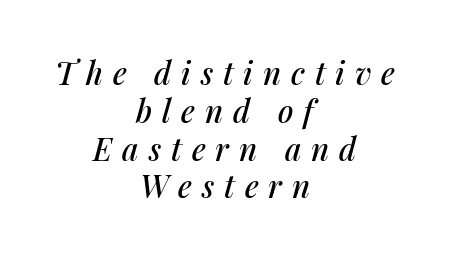
{"italic": "yes", "lean": "right", "slant_degrees": 14, "width": "normal", "stroke_contrast": "medium", "x_height": "medium", "monospaced": "no", "underline": "no", "align": "center", "line_spacing_ratio": 1.22, "letter_spacing": "wide", "letter_spacing_em": 0.32, "glyph_px": 31}
